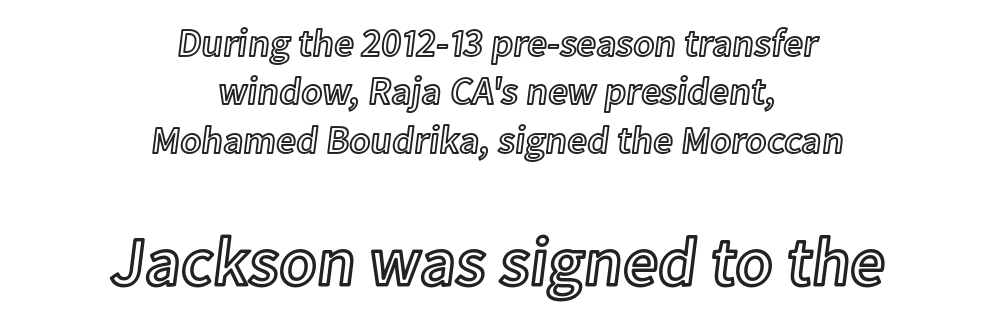
Q: Is the text italic (slanted)? A: Yes.
Q: Is the text underlined? A: No.
Q: How is the paragraph aligned? A: Centered.
Q: Is the spacing between letters normal or unusually wide? A: Normal.
Q: Which block of text is set in a larger size, the first (top) or the second (bottom)? A: The second (bottom) one.
Q: Width (condensed, normal, or wide)? A: Normal.
Q: x-height? A: Medium.
Q: Monospaced? A: No.
